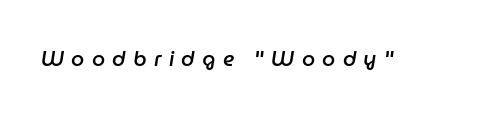
Designer's note — italics engaged. Words float on clear page, feet unadorned. This sample uses expanded letter spacing, leaving extra air between glyphs. I'd describe the lettering as semibold — firm but not a full bold.
